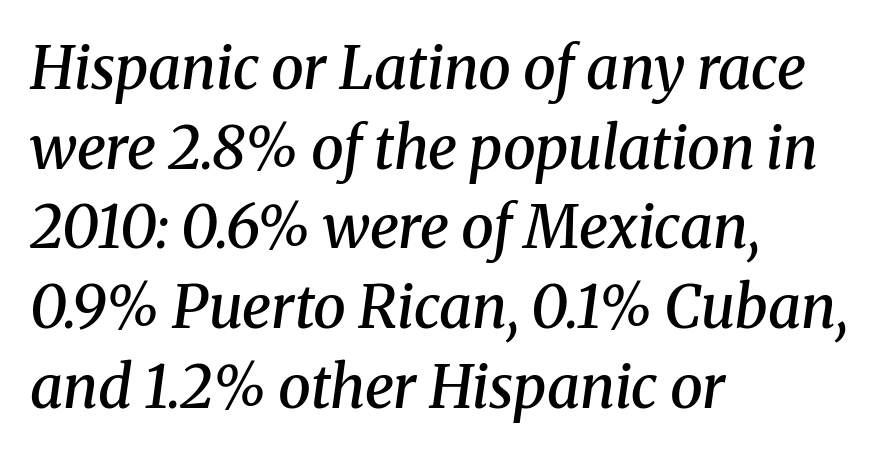
Spacing verdict: proportional, widths tailored to each character. This is the in-between weight designers call semibold or demi. What's the leading like? Ordinary, nothing unusual. The line texture is even and compact thanks to regular tracking. Rendered with sloped, italic letterforms. No word sits above an underline.
